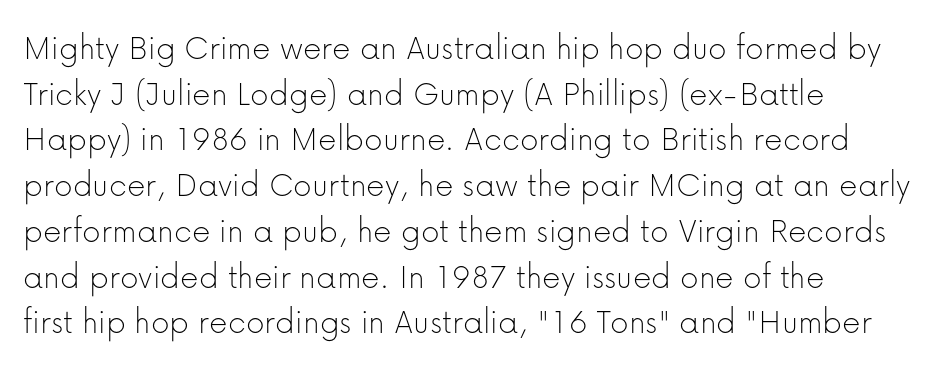
Glance below the letters and you will spot only blank space. Each line starts at the same left margin while the right side varies. Tall strokes in this sample are plumb rather than angled. Caption: face not bold, strokes unweighted. The lines sit at an ordinary, default distance from one another. These lines are rendered in a variable-pitch font.
